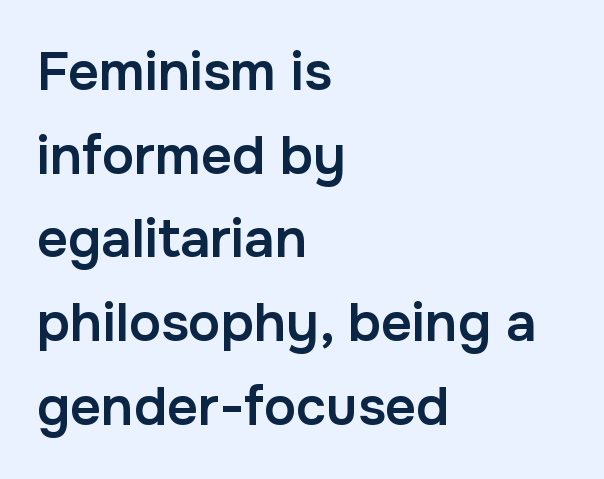
Q: Is the text bold? A: Semi-bold.
Q: Is the text italic (slanted)? A: No, it is upright.
Q: Is the typeface a serif or a sans-serif typeface? A: Sans-serif.
Q: Is the text underlined? A: No.
Q: How is the paragraph aligned? A: Left-aligned.
Q: Is the spacing between letters normal or unusually wide? A: Normal.
Q: Is the spacing between lines tight, normal or loose? A: Normal.
Q: Width (condensed, normal, or wide)? A: Normal.
Q: Stroke contrast? A: Low.
Q: x-height? A: Medium.
Q: Monospaced? A: No.
